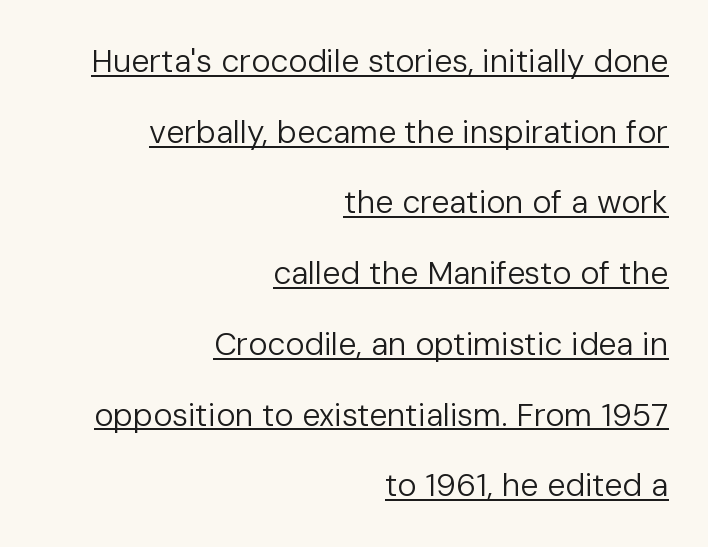
Q: Is the text bold? A: No.
Q: Is the text italic (slanted)? A: No, it is upright.
Q: Is the typeface a serif or a sans-serif typeface? A: Sans-serif.
Q: Is the text underlined? A: Yes.
Q: How is the paragraph aligned? A: Right-aligned.
Q: Is the spacing between letters normal or unusually wide? A: Normal.
Q: Is the spacing between lines tight, normal or loose? A: Loose.
Q: Width (condensed, normal, or wide)? A: Normal.
Q: Stroke contrast? A: Low.
Q: x-height? A: Medium.
Q: Monospaced? A: No.
